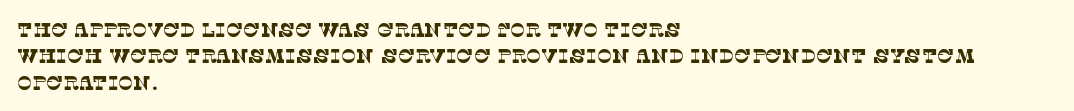
{"bold": "no", "underline": "no", "align": "left", "line_spacing": "normal", "line_spacing_ratio": 1.32, "letter_spacing": "normal", "letter_spacing_em": 0.0, "glyph_px": 20}
